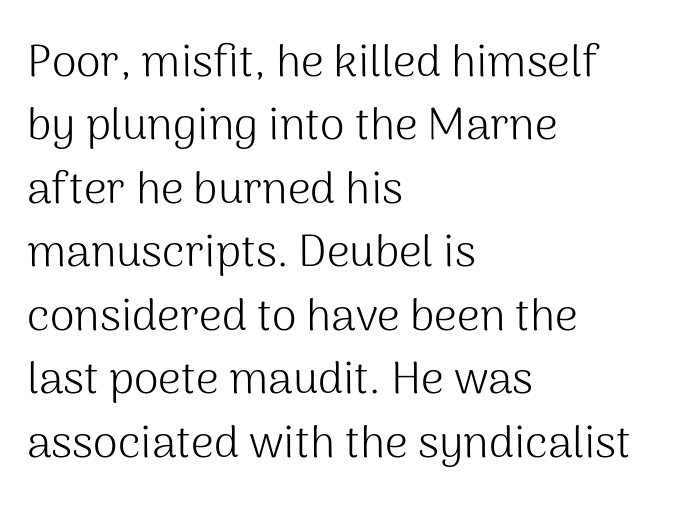
{"serif": "no", "italic": "no", "bold": "no", "weight": "light", "width": "normal", "stroke_contrast": "medium", "x_height": "medium", "monospaced": "no", "underline": "no", "align": "left", "line_spacing": "normal", "line_spacing_ratio": 1.41, "letter_spacing": "normal", "letter_spacing_em": 0.0, "glyph_px": 45}
